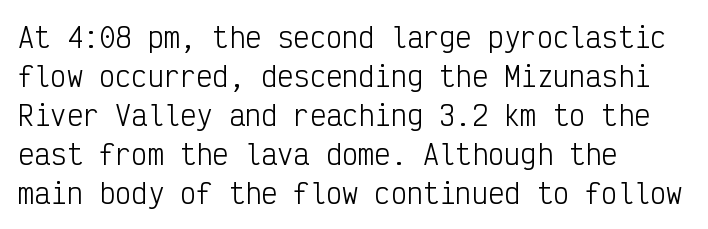
The image shows 27 px text type, upright; set left-aligned, normal line spacing (1.44x), normal letter spacing, not underlined.
